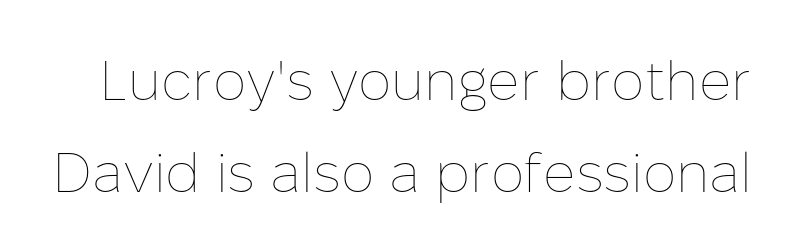
Beneath every word, the page is bare. Every stem runs plumb, perpendicular to the baseline. Spacing verdict: proportional, widths tailored to each character. Stems here are at most as thick as an everyday book face.
